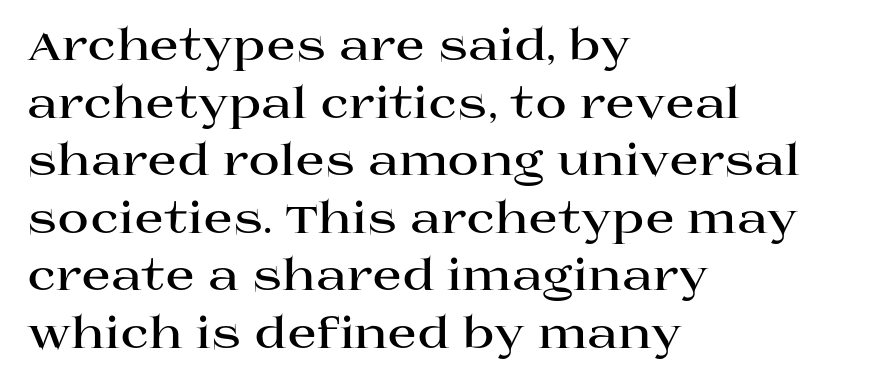
Q: Is the text bold? A: Yes.
Q: Is the text italic (slanted)? A: No, it is upright.
Q: Is the typeface a serif or a sans-serif typeface? A: Serif.
Q: Is the text underlined? A: No.
Q: How is the paragraph aligned? A: Left-aligned.
Q: Is the spacing between letters normal or unusually wide? A: Normal.
Q: Is the spacing between lines tight, normal or loose? A: Normal.
Q: Width (condensed, normal, or wide)? A: Wide.
Q: Stroke contrast? A: High.
Q: x-height? A: Large.
Q: Monospaced? A: No.
